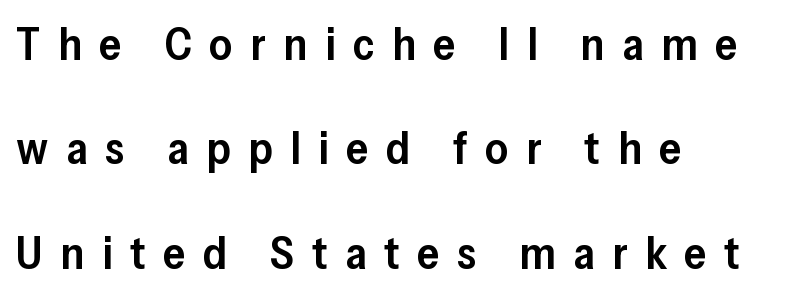
The image shows 45 px semibold sans-serif type, upright; set left-aligned, loose line spacing (2.32x), unusually wide letter spacing (+0.39 em), not underlined; low stroke contrast and a medium x-height.
